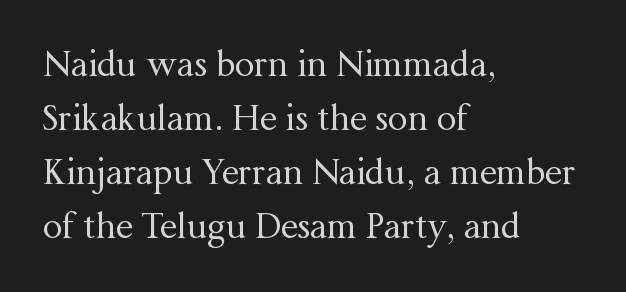
Q: Is the text bold? A: No.
Q: Is the text italic (slanted)? A: No, it is upright.
Q: Is the typeface a serif or a sans-serif typeface? A: Serif.
Q: Is the text underlined? A: No.
Q: How is the paragraph aligned? A: Left-aligned.
Q: Is the spacing between letters normal or unusually wide? A: Normal.
Q: Is the spacing between lines tight, normal or loose? A: Normal.
Q: Width (condensed, normal, or wide)? A: Normal.
Q: Stroke contrast? A: Medium.
Q: x-height? A: Medium.
Q: Monospaced? A: No.
